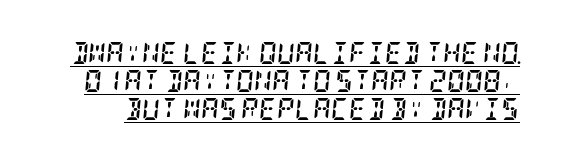
{"italic": "yes", "lean": "right", "slant_degrees": 5, "bold": "yes", "underline": "yes", "line_spacing": "normal", "line_spacing_ratio": 1.27, "letter_spacing": "normal", "letter_spacing_em": 0.0, "glyph_px": 22}
